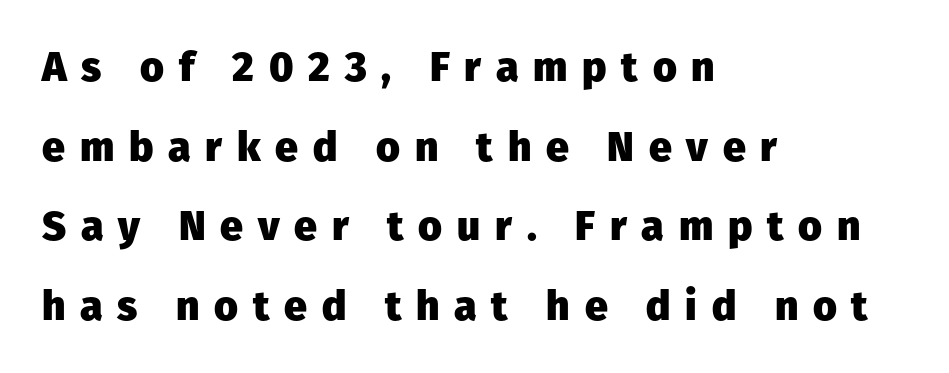
Q: Is the text bold? A: Yes.
Q: Is the text italic (slanted)? A: No, it is upright.
Q: Is the typeface a serif or a sans-serif typeface? A: Sans-serif.
Q: Is the text underlined? A: No.
Q: How is the paragraph aligned? A: Left-aligned.
Q: Is the spacing between letters normal or unusually wide? A: Unusually wide.
Q: Is the spacing between lines tight, normal or loose? A: Loose.
Q: Width (condensed, normal, or wide)? A: Normal.
Q: Stroke contrast? A: Low.
Q: x-height? A: Medium.
Q: Monospaced? A: No.
